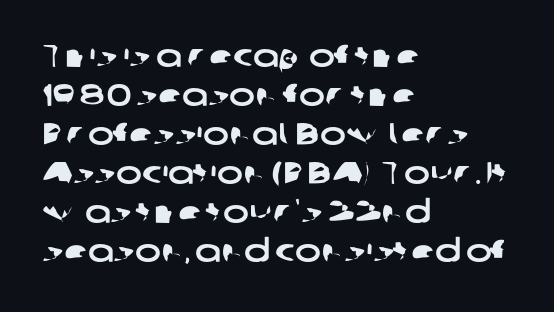
{"serif": "no", "width": "wide", "stroke_contrast": "low", "x_height": "medium", "monospaced": "no", "underline": "no", "align": "left", "line_spacing": "normal", "line_spacing_ratio": 1.26, "letter_spacing": "normal", "letter_spacing_em": 0.0, "glyph_px": 31}
